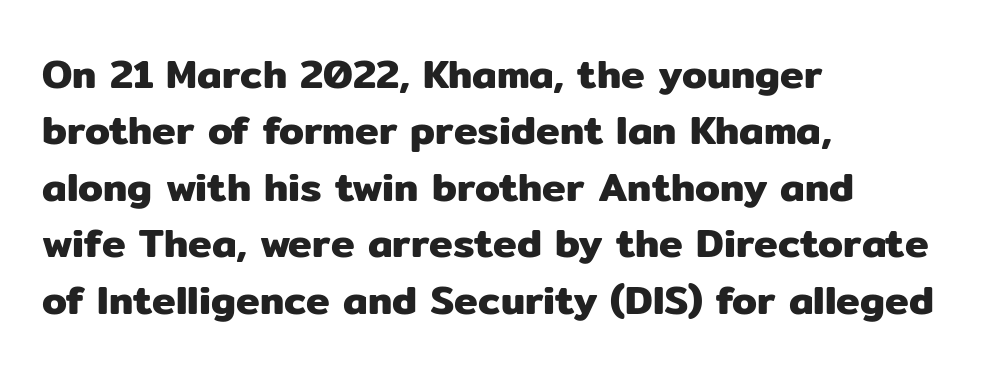
The image shows 40 px sans-serif type, upright; set left-aligned, normal line spacing (1.41x), normal letter spacing, not underlined; low stroke contrast and a medium x-height.
